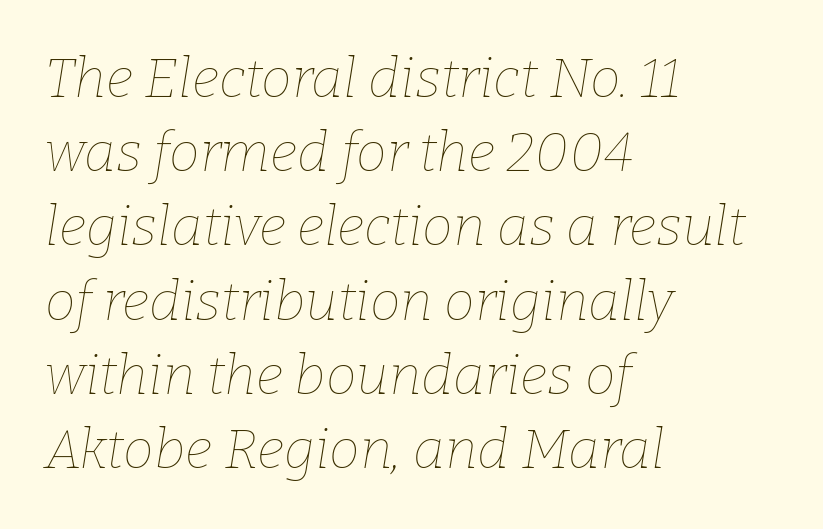
{"italic": "yes", "lean": "right", "slant_degrees": 9, "bold": "no", "weight": "thin", "width": "normal", "stroke_contrast": "low", "x_height": "medium", "monospaced": "no", "underline": "no", "align": "left", "line_spacing": "normal", "line_spacing_ratio": 1.35, "letter_spacing": "normal", "letter_spacing_em": 0.0, "glyph_px": 55}
